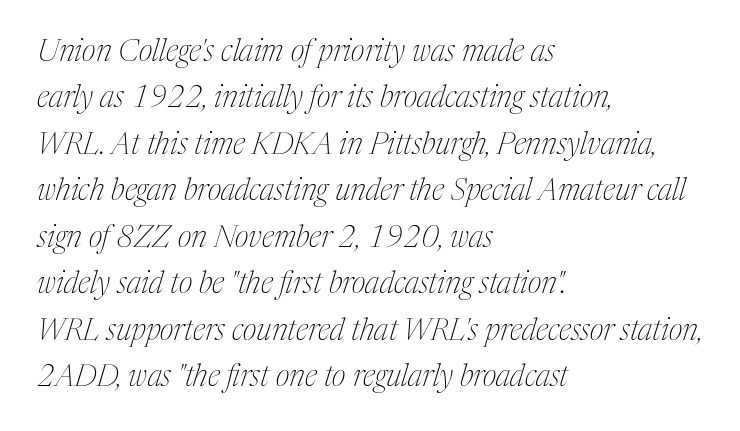
The image shows 30 px thin, condensed serif type, italic (leaning right); set left-aligned, normal line spacing (1.55x), normal letter spacing, not underlined; medium stroke contrast and a medium x-height.
